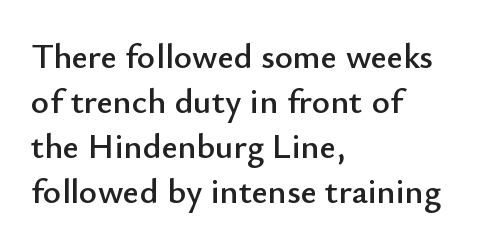
Each letter's strokes conclude bluntly, with no projecting serifs. Which margin do the lines hug? The left one — the right edge is uneven. The vertical gap from one line to the next is medium. This is roman type, the default non-slanted kind. Descenders are the only things crossing below the line.
